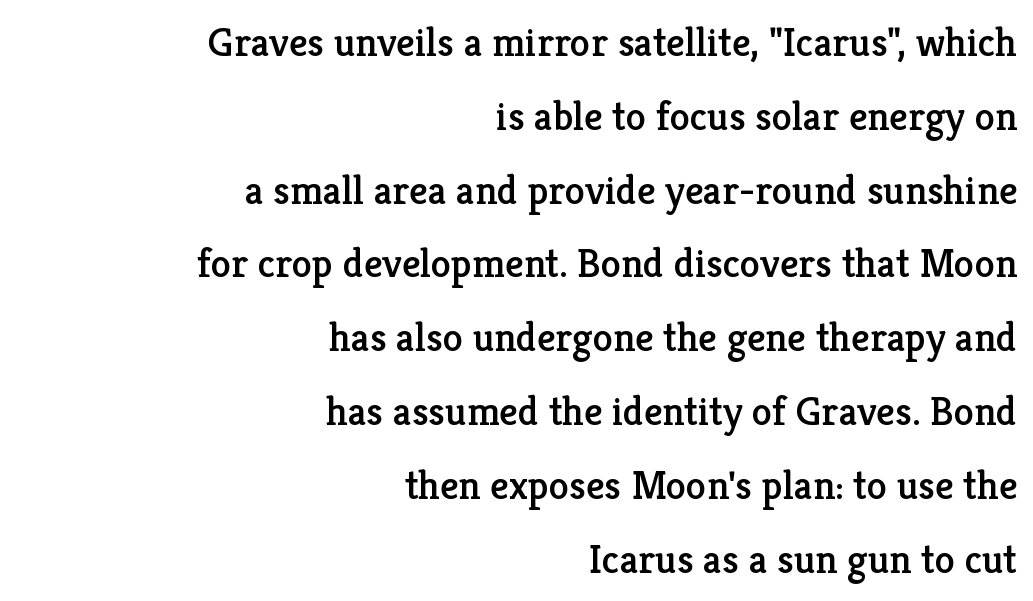
Q: Is the text italic (slanted)? A: No, it is upright.
Q: Is the typeface a serif or a sans-serif typeface? A: Serif.
Q: Is the text underlined? A: No.
Q: How is the paragraph aligned? A: Right-aligned.
Q: Is the spacing between letters normal or unusually wide? A: Normal.
Q: Width (condensed, normal, or wide)? A: Normal.
Q: Stroke contrast? A: Low.
Q: x-height? A: Medium.
Q: Monospaced? A: No.
